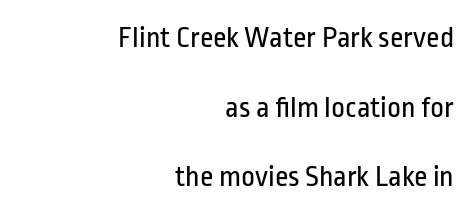
{"serif": "no", "italic": "no", "bold": "no", "weight": "regular", "width": "condensed", "stroke_contrast": "low", "x_height": "medium", "monospaced": "no", "underline": "no", "align": "right", "line_spacing": "loose", "line_spacing_ratio": 2.32, "letter_spacing": "normal", "letter_spacing_em": 0.0, "glyph_px": 30}
